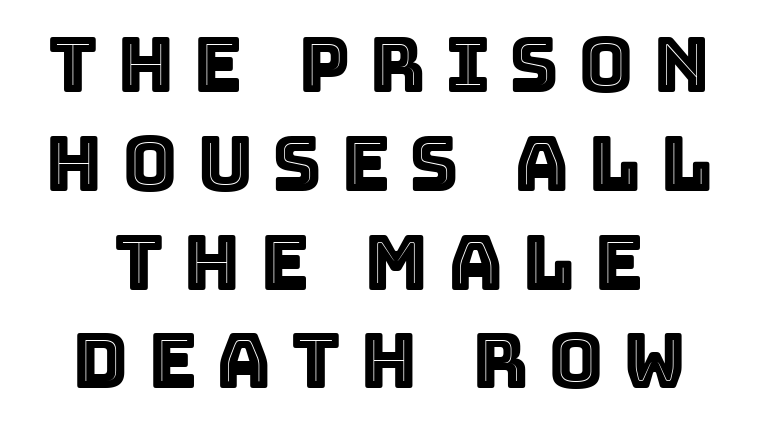
The image shows 76 px text type, upright; set normal line spacing (1.3x), unusually wide letter spacing (+0.25 em), not underlined; a large x-height.
